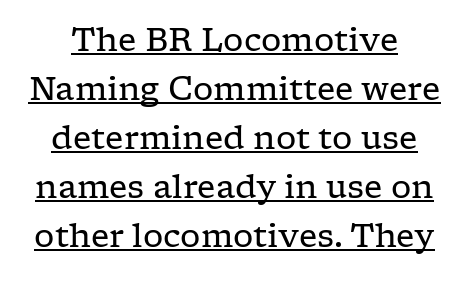
The image shows 32 px regular-weight, wide serif type, upright; set normal line spacing (1.53x), normal letter spacing, underlined; low stroke contrast and a medium x-height.
